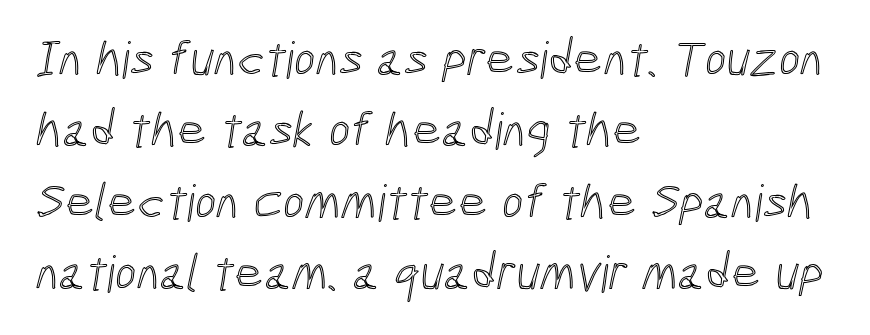
In terms of letterspacing, this is plain default setting. Leading matches the norm, producing a regular column. Has an underline been added? It has not. Visually the block forms a straight wall on the left and a jagged coastline on the right. Note the varied advance widths — an 'i' is clearly narrower than an 'm'.
